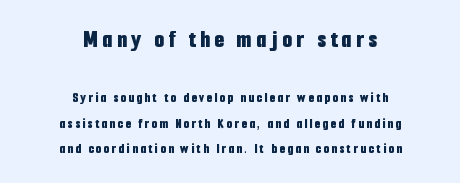
The area under the type is left untouched. Posture: straight, roman, zero tilt. The characters look thick and weighty, a clear bold. The composition opens big and finishes small. Visually the block forms a symmetrical silhouette, jagged on both flanks.
